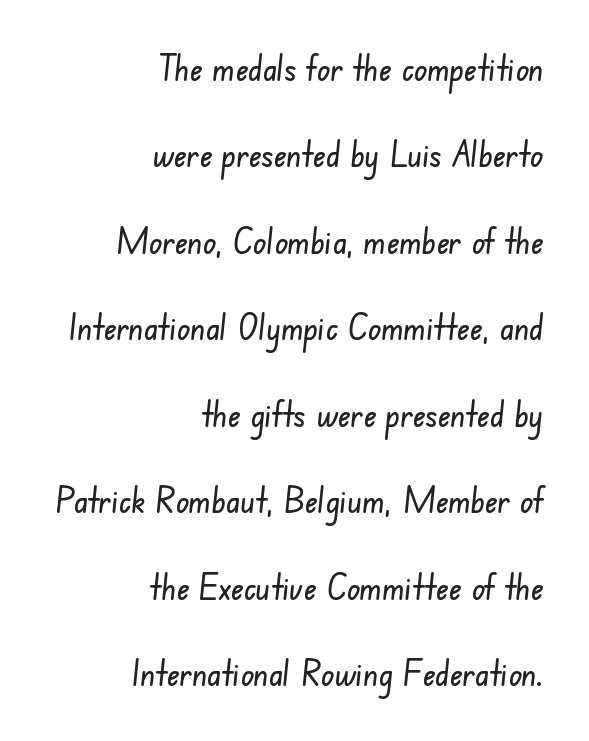
Here the designer chose a conventional face with non-uniform glyph widths. The letters carry no serifs — their stems end cleanly without finishing strokes. A student would call this right alignment; a typographer would say flush right, rag left. Standard letterfit; no display-style spreading of the glyphs. Rule under the text: the space is simply empty.
